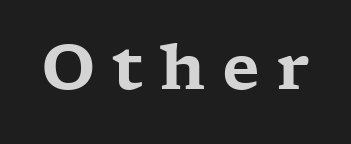
Q: Is the text italic (slanted)? A: No, it is upright.
Q: Is the typeface a serif or a sans-serif typeface? A: Serif.
Q: Is the text underlined? A: No.
Q: Is the spacing between letters normal or unusually wide? A: Unusually wide.
Q: Width (condensed, normal, or wide)? A: Wide.
Q: Stroke contrast? A: Low.
Q: x-height? A: Medium.
Q: Monospaced? A: No.
